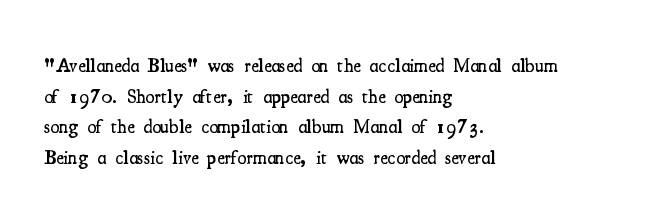
The image shows 20 px text type, upright; set left-aligned, normal line spacing (1.53x), normal letter spacing, not underlined.
